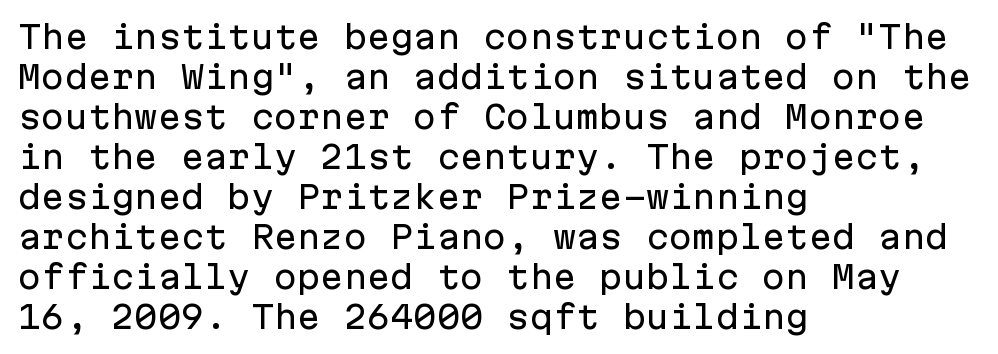
Q: Is the text italic (slanted)? A: No, it is upright.
Q: Is the typeface a serif or a sans-serif typeface? A: Sans-serif.
Q: Is the text underlined? A: No.
Q: How is the paragraph aligned? A: Left-aligned.
Q: Is the spacing between letters normal or unusually wide? A: Normal.
Q: Is the spacing between lines tight, normal or loose? A: Normal.
Q: Width (condensed, normal, or wide)? A: Normal.
Q: Stroke contrast? A: Low.
Q: x-height? A: Medium.
Q: Monospaced? A: Yes.
